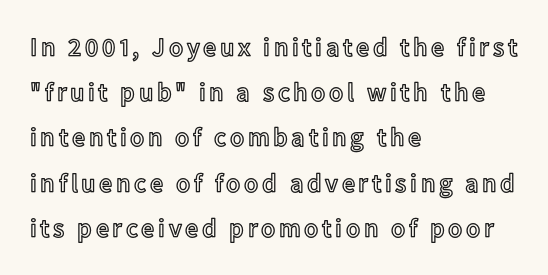
Caption: multi-line text, flush left, ragged right. The letters stand upright; this is a roman face. Glance below the letters and you will spot only blank space.
